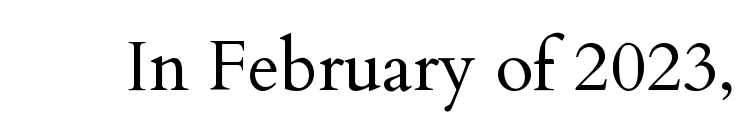
{"serif": "yes", "italic": "no", "bold": "no", "weight": "regular", "width": "normal", "stroke_contrast": "medium", "x_height": "small", "monospaced": "no", "underline": "no", "letter_spacing": "normal", "letter_spacing_em": 0.0, "glyph_px": 70}
